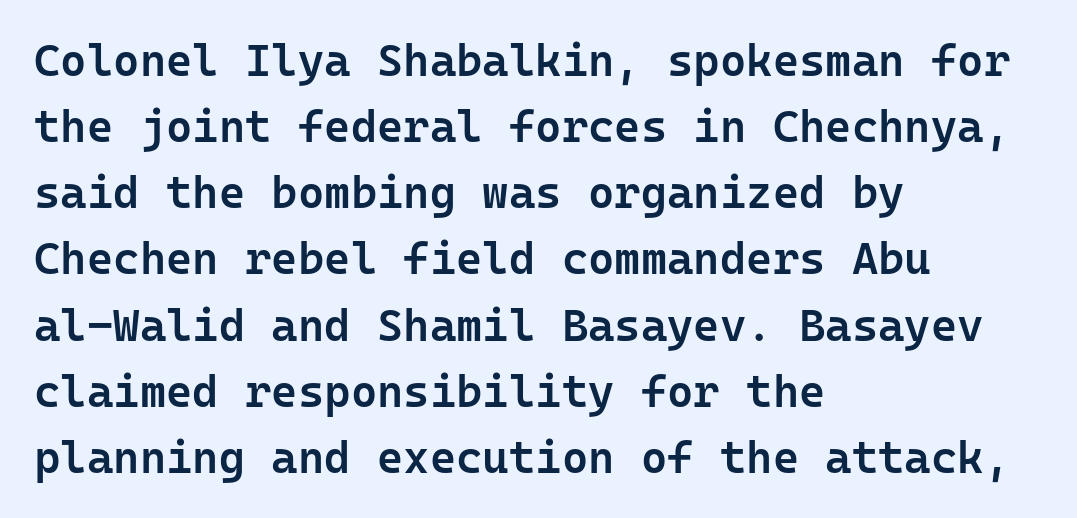
{"serif": "no", "italic": "no", "bold": "semi", "weight": "semibold", "width": "normal", "stroke_contrast": "low", "x_height": "medium", "monospaced": "yes", "underline": "no", "align": "left", "line_spacing": "normal", "line_spacing_ratio": 1.47, "letter_spacing": "normal", "letter_spacing_em": 0.0, "glyph_px": 45}
